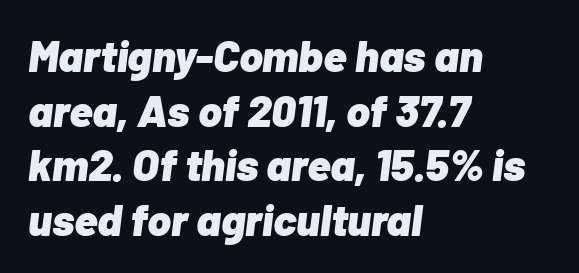
{"italic": "yes", "lean": "right", "slant_degrees": 7, "bold": "yes", "weight": "heavy", "width": "normal", "stroke_contrast": "low", "x_height": "medium", "monospaced": "no", "underline": "no", "align": "left", "line_spacing_ratio": 1.24, "letter_spacing": "normal", "letter_spacing_em": 0.0, "glyph_px": 44}
